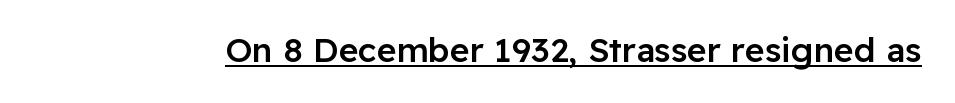
Is this a fixed-width face? No — the glyphs have proportional, varying widths. Nope, not italic — everything's standing straight. The passage shown is underscored from start to finish. Does the weight exceed regular? Yes, but only to semibold. Look at the bottom of the vertical strokes: they stop flat, with no serifs. The gaps between neighbouring characters are ordinary and unremarkable.
